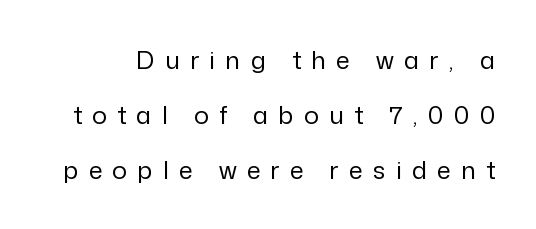
The image shows 25 px text type, upright; set loose line spacing (2.21x), unusually wide letter spacing (+0.41 em), not underlined.
